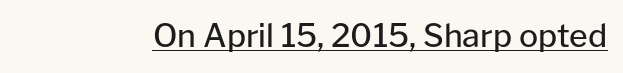
The image shows 32 px regular-weight sans-serif type, upright; set normal letter spacing, underlined; low stroke contrast and a medium x-height.
